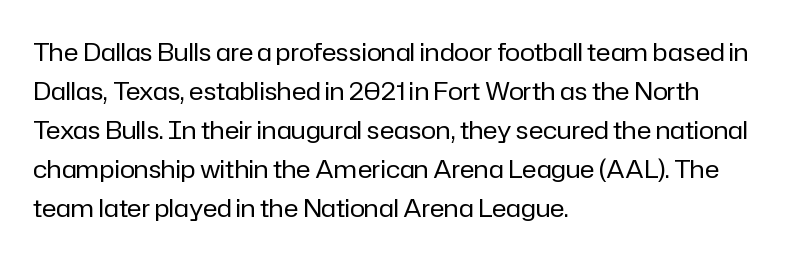
{"italic": "no", "bold": "no", "underline": "no", "align": "left", "line_spacing": "normal", "line_spacing_ratio": 1.56, "letter_spacing": "normal", "letter_spacing_em": 0.0, "glyph_px": 25}
